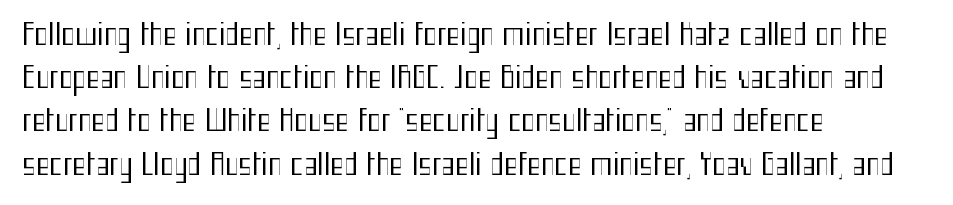
Q: Is the text bold? A: No.
Q: Is the text italic (slanted)? A: No, it is upright.
Q: Is the typeface a serif or a sans-serif typeface? A: Sans-serif.
Q: Is the text underlined? A: No.
Q: How is the paragraph aligned? A: Left-aligned.
Q: Is the spacing between letters normal or unusually wide? A: Normal.
Q: Is the spacing between lines tight, normal or loose? A: Normal.
Q: Width (condensed, normal, or wide)? A: Condensed.
Q: Stroke contrast? A: Medium.
Q: x-height? A: Medium.
Q: Monospaced? A: No.
